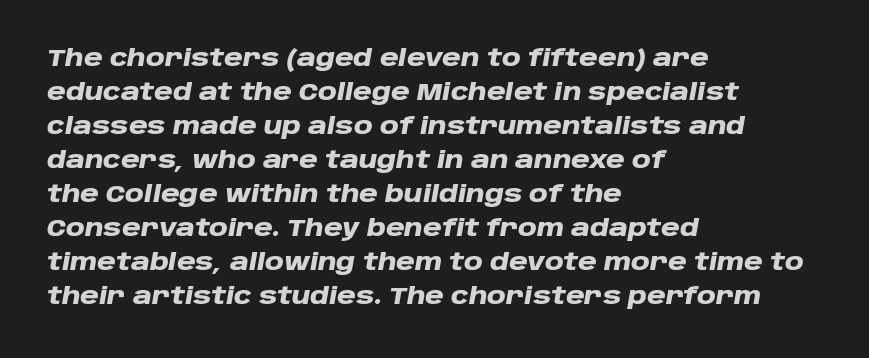
The image shows 23 px bold type, italic (leaning right); set left-aligned, normal line spacing (1.48x), normal letter spacing, not underlined.
